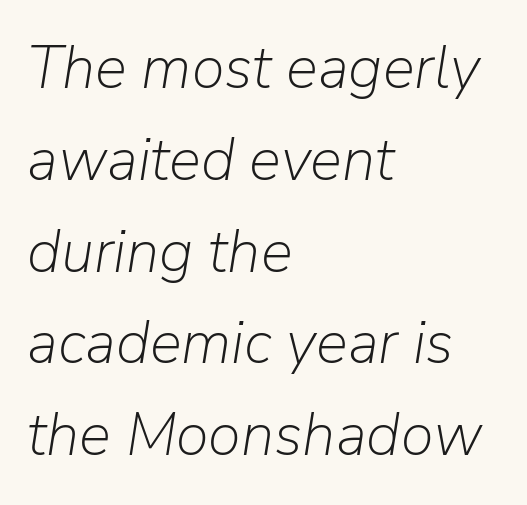
{"italic": "yes", "lean": "right", "slant_degrees": 9, "bold": "no", "weight": "light", "width": "normal", "stroke_contrast": "low", "x_height": "medium", "monospaced": "no", "underline": "no", "align": "left", "line_spacing": "normal", "line_spacing_ratio": 1.53, "letter_spacing": "normal", "letter_spacing_em": 0.0, "glyph_px": 60}
